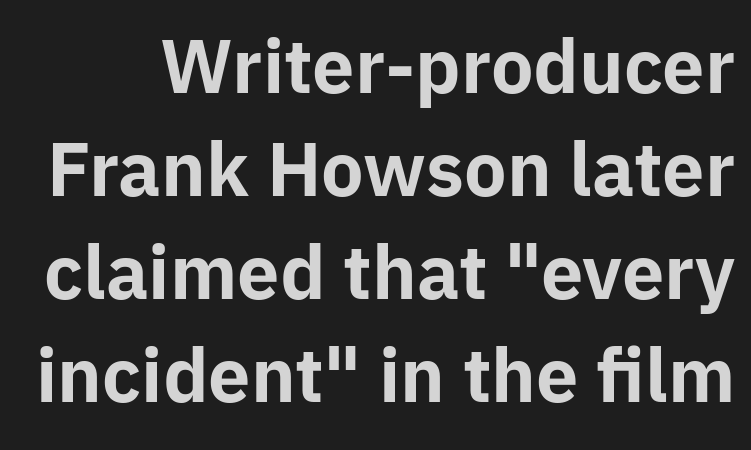
Q: Is the text bold? A: Yes.
Q: Is the text italic (slanted)? A: No, it is upright.
Q: Is the typeface a serif or a sans-serif typeface? A: Sans-serif.
Q: Is the text underlined? A: No.
Q: Is the spacing between letters normal or unusually wide? A: Normal.
Q: Is the spacing between lines tight, normal or loose? A: Normal.
Q: Width (condensed, normal, or wide)? A: Normal.
Q: Stroke contrast? A: Low.
Q: x-height? A: Medium.
Q: Monospaced? A: No.
